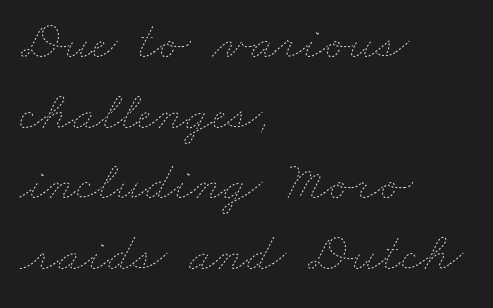
Decoration check: the copy has no underline. Visually the block forms a straight wall on the left and a jagged coastline on the right. The block of text has a typical density, with ordinary space between rows. Look at the tracking — it's just the regular setting, nothing added. The letters advance in unequal steps, a hallmark of proportional type. A light-to-regular cut is what we see here.
